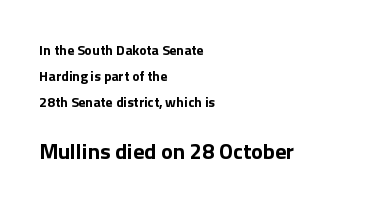
The image shows 22 px bold type, upright; set left-aligned, line spacing 1.84x, normal letter spacing, not underlined; the second (bottom) block is 1.57x larger.
